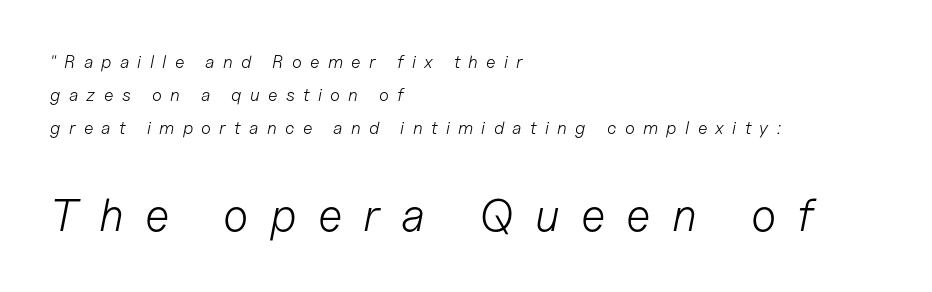
Loose tracking; the words dissolve into strings of separated letters. Block two is the big one; block one sits smaller above it. One-word summary of the alignment: left. The face used here has a pronounced slope to its letters.
